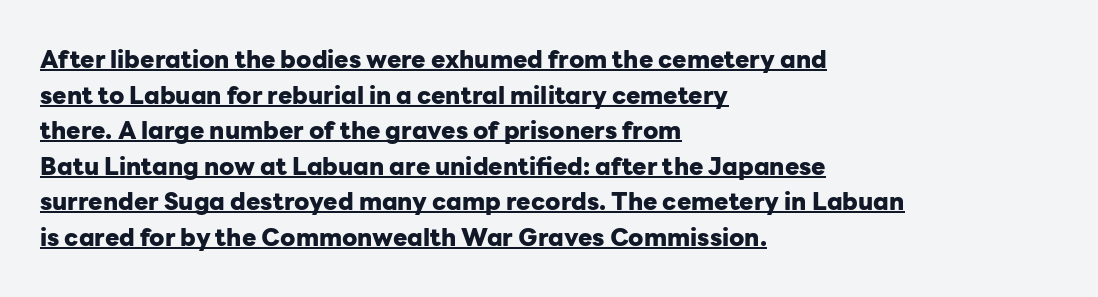
The image shows 24 px bold type, upright; set left-aligned, normal line spacing (1.48x), normal letter spacing, underlined.
